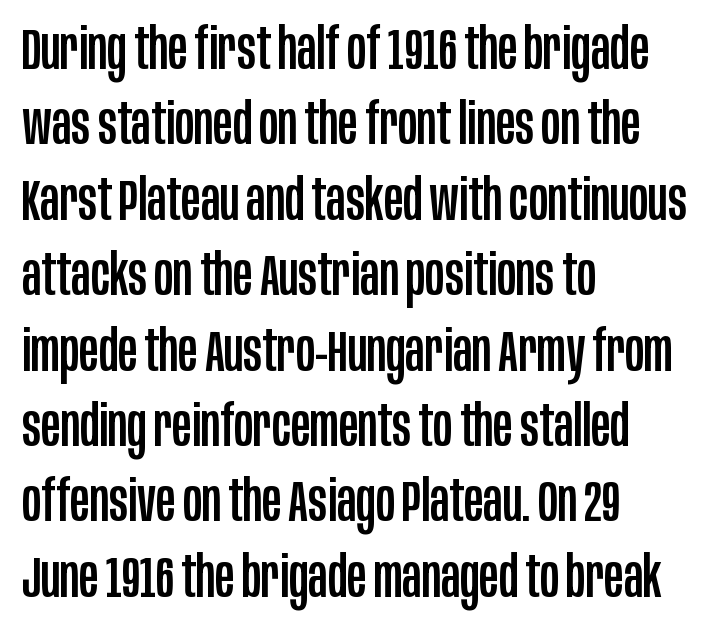
{"serif": "no", "italic": "no", "width": "condensed", "stroke_contrast": "low", "x_height": "large", "monospaced": "no", "underline": "no", "align": "left", "line_spacing": "normal", "line_spacing_ratio": 1.3, "letter_spacing": "normal", "letter_spacing_em": 0.0, "glyph_px": 58}
